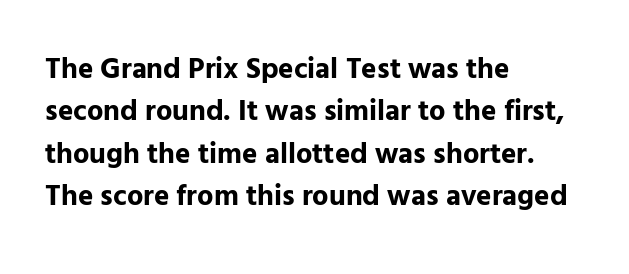
{"serif": "no", "italic": "no", "bold": "yes", "weight": "bold", "width": "normal", "stroke_contrast": "low", "x_height": "medium", "monospaced": "no", "underline": "no", "align": "left", "line_spacing": "normal", "line_spacing_ratio": 1.46, "letter_spacing": "normal", "letter_spacing_em": 0.0, "glyph_px": 29}
